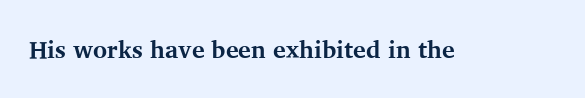
Q: Is the text bold? A: Yes.
Q: Is the text italic (slanted)? A: No, it is upright.
Q: Is the text underlined? A: No.
Q: Is the spacing between letters normal or unusually wide? A: Normal.
